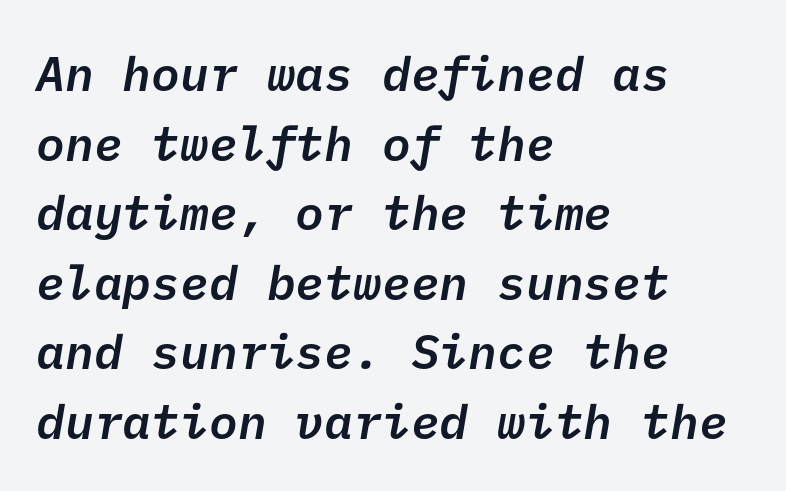
In CSS terms this would be text-align: left. Compared with typical body copy, the letter spacing here is the same. Each letter's strokes conclude bluntly, with no projecting serifs. The typesetting leans somewhat heavy: a semibold. Lines of text with bare space underneath.
